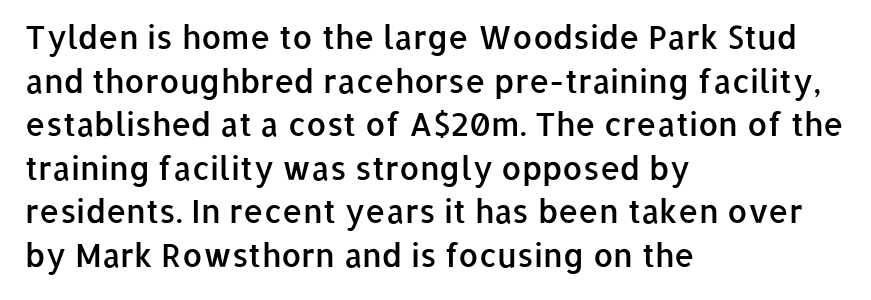
{"serif": "no", "italic": "no", "bold": "semi", "weight": "semibold", "width": "normal", "stroke_contrast": "low", "x_height": "medium", "monospaced": "no", "underline": "no", "align": "left", "line_spacing": "normal", "line_spacing_ratio": 1.36, "letter_spacing": "normal", "letter_spacing_em": 0.0, "glyph_px": 32}
